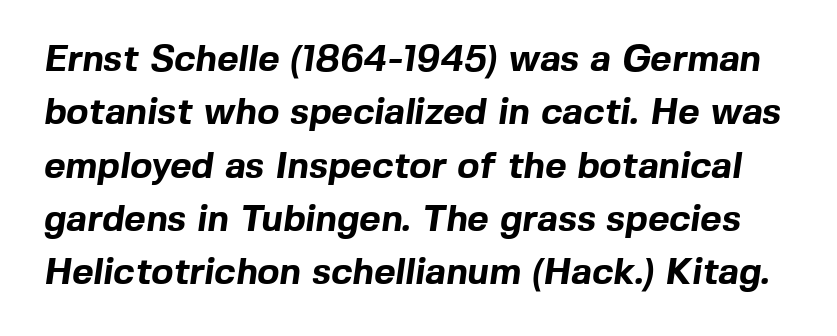
{"serif": "no", "bold": "yes", "weight": "bold", "width": "normal", "x_height": "medium", "monospaced": "no", "underline": "no", "line_spacing": "normal", "line_spacing_ratio": 1.44, "letter_spacing": "normal", "letter_spacing_em": 0.0, "glyph_px": 37}
